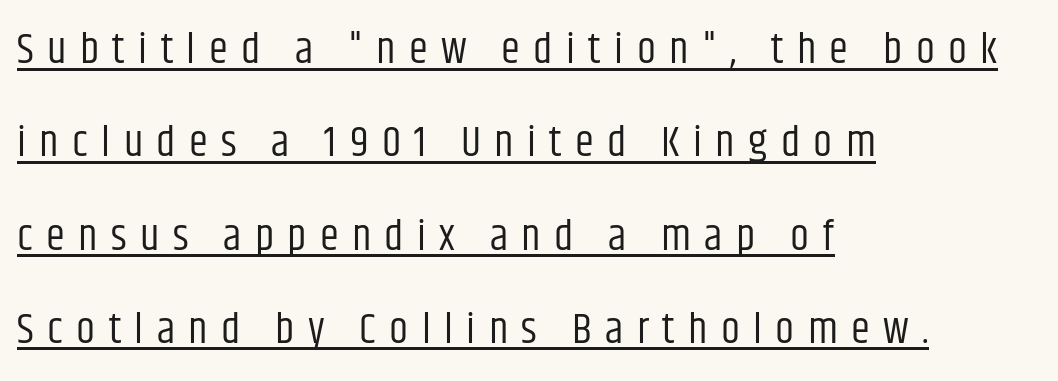
Q: Is the text bold? A: No.
Q: Is the text italic (slanted)? A: No, it is upright.
Q: Is the typeface a serif or a sans-serif typeface? A: Sans-serif.
Q: Is the text underlined? A: Yes.
Q: How is the paragraph aligned? A: Left-aligned.
Q: Is the spacing between letters normal or unusually wide? A: Unusually wide.
Q: Is the spacing between lines tight, normal or loose? A: Loose.
Q: Width (condensed, normal, or wide)? A: Condensed.
Q: Stroke contrast? A: Low.
Q: x-height? A: Large.
Q: Monospaced? A: No.
